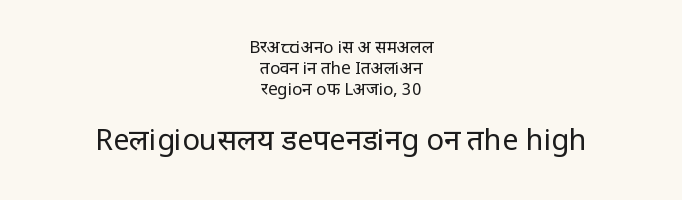
{"serif": "no", "italic": "no", "bold": "no", "weight": "regular", "width": "condensed", "stroke_contrast": "low", "x_height": "large", "monospaced": "no", "underline": "no", "align": "center", "line_spacing_ratio": 1.24, "letter_spacing": "normal", "letter_spacing_em": 0.0, "larger_block": "second", "size_ratio": 1.71, "glyph_px": 29}
